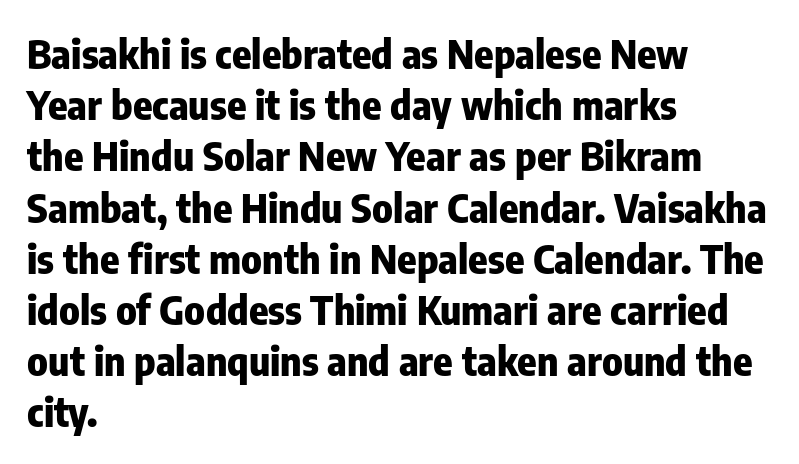
Do the characters align in a grid? No, the font is proportional. Is there much room between lines? A standard amount, neither cramped nor airy. This is heavy type, rendered in bold. Spacing between characters is what you'd get straight out of the box. The letters stand straight up with perfectly vertical stems.
